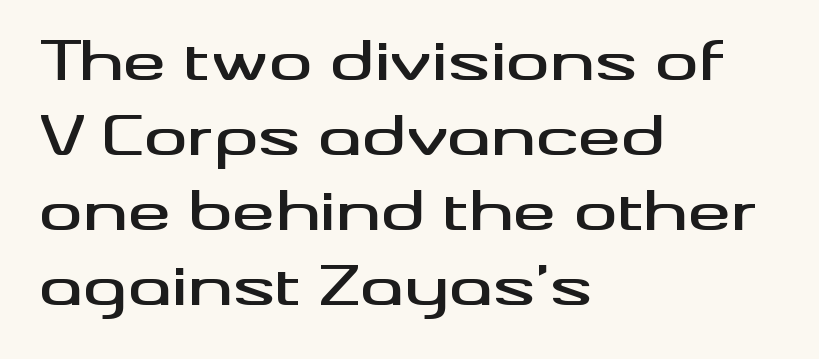
This is roman type, the default non-slanted kind. The letters advance in unequal steps, a hallmark of proportional type. Note: no serifs on the glyphs. Leading: standard.
